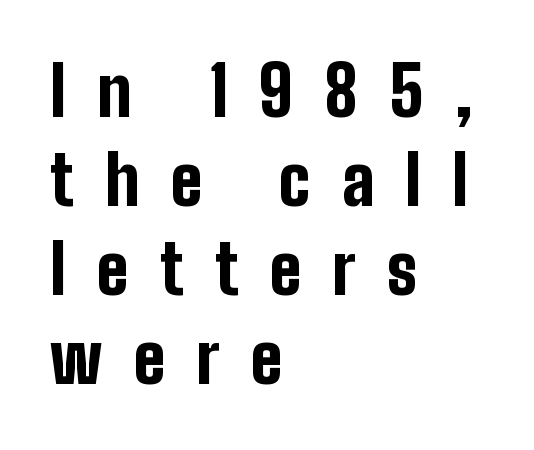
{"serif": "no", "italic": "no", "bold": "yes", "weight": "bold", "width": "condensed", "stroke_contrast": "low", "x_height": "medium", "monospaced": "no", "underline": "no", "align": "left", "line_spacing": "normal", "line_spacing_ratio": 1.31, "letter_spacing": "wide", "letter_spacing_em": 0.46, "glyph_px": 68}
